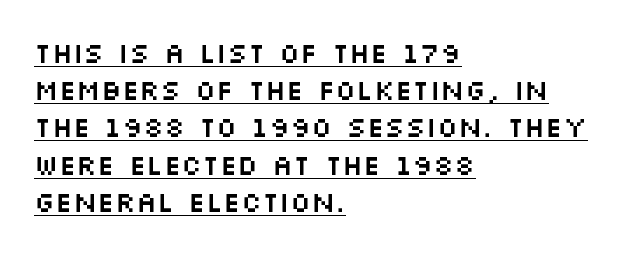
The image shows 28 px wide sans-serif type, upright; set left-aligned, normal line spacing (1.33x), normal letter spacing, underlined; medium stroke contrast and a large x-height.
